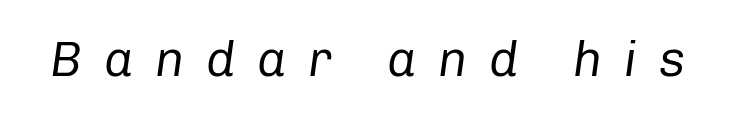
{"italic": "yes", "lean": "right", "slant_degrees": 8, "bold": "no", "weight": "regular", "width": "normal", "stroke_contrast": "low", "x_height": "medium", "monospaced": "no", "underline": "no", "letter_spacing": "wide", "letter_spacing_em": 0.44, "glyph_px": 49}
